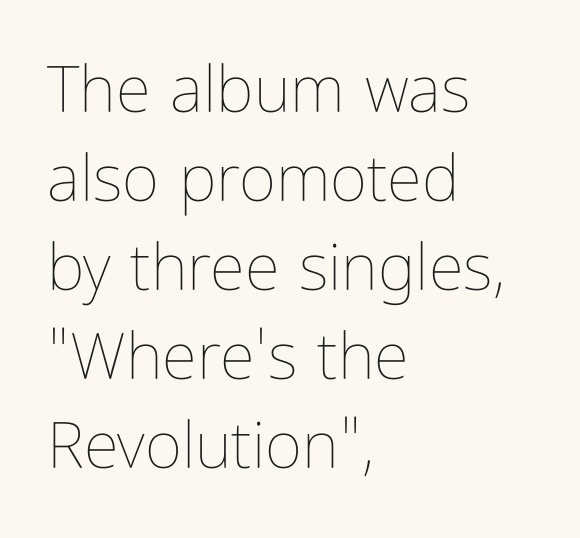
Q: Is the text bold? A: No.
Q: Is the text italic (slanted)? A: No, it is upright.
Q: Is the text underlined? A: No.
Q: How is the paragraph aligned? A: Left-aligned.
Q: Is the spacing between letters normal or unusually wide? A: Normal.
Q: Is the spacing between lines tight, normal or loose? A: Normal.
Q: Width (condensed, normal, or wide)? A: Condensed.
Q: Stroke contrast? A: Low.
Q: x-height? A: Medium.
Q: Monospaced? A: No.
